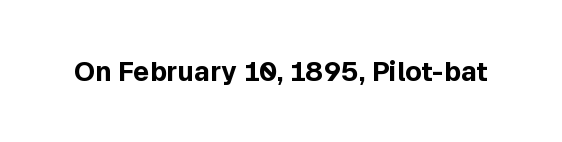
{"italic": "no", "bold": "yes", "underline": "no", "letter_spacing": "normal", "letter_spacing_em": 0.0, "glyph_px": 27}
